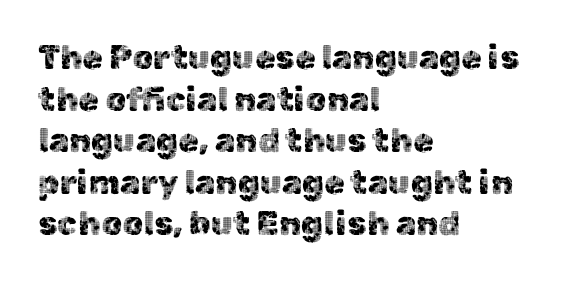
The image shows 33 px sans-serif type, upright; set left-aligned, normal line spacing (1.26x), normal letter spacing, not underlined; a medium x-height.
